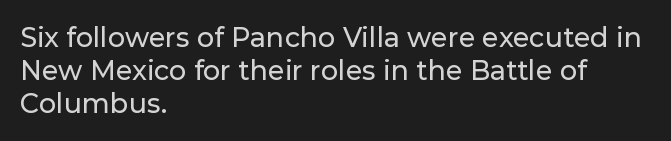
{"italic": "no", "underline": "no", "align": "left", "line_spacing_ratio": 1.23, "letter_spacing": "normal", "letter_spacing_em": 0.0, "glyph_px": 27}
